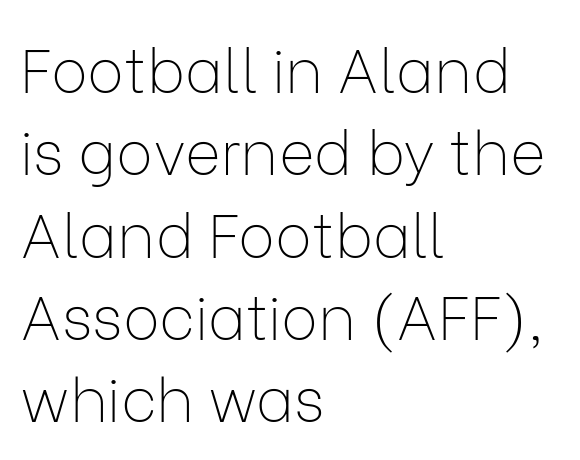
What's the leading like? Ordinary, nothing unusual. It's the straight-up-and-down kind of type. The specimen omits any rule beneath the text block's lines. Varying glyph widths throughout — classic text-font behaviour. The glyphs in this specimen are sans serif.
